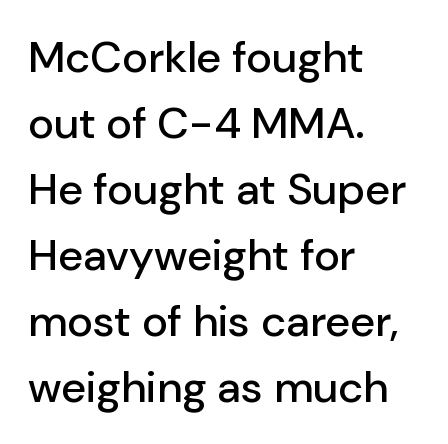
The image shows 44 px sans-serif type, upright; set left-aligned, normal line spacing (1.5x), normal letter spacing, not underlined; low stroke contrast and a medium x-height.
